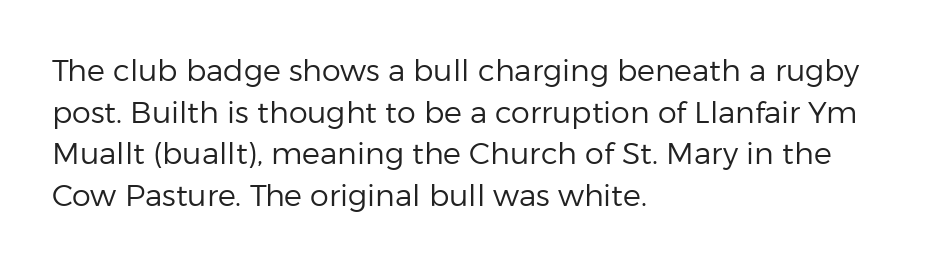
The image shows 30 px regular-weight sans-serif type, upright; set left-aligned, normal line spacing (1.39x), normal letter spacing, not underlined; low stroke contrast and a medium x-height.
